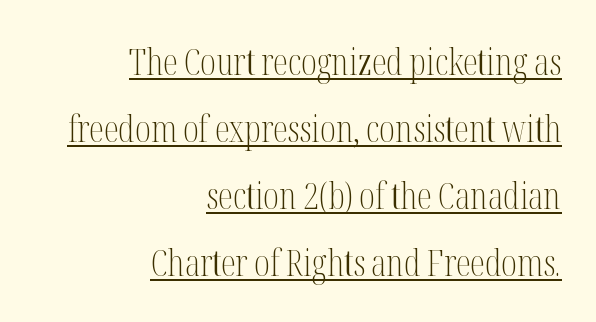
The image shows 37 px light, condensed serif type, upright; set right-aligned, line spacing 1.81x, normal letter spacing, underlined; medium stroke contrast and a medium x-height.
